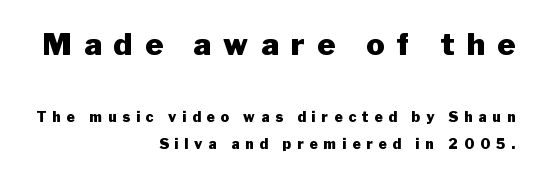
The space directly below the letters is spotless. This sample trades compactness for vertical openness between lines. Spacing verdict: proportional, widths tailored to each character. Which of the two is more prominent by size? The first, at the top. Horizontally, the lines are justified to the trailing edge only. Someone cranked the tracking dial way up on this one.
